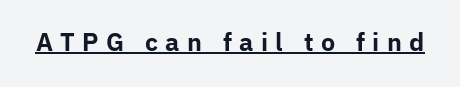
Weight: bold. Compared with undecorated copy, this sample adds a rule below the words. A roman cut, with each character standing at attention. The type is letterspaced generously, with wide tracking.
